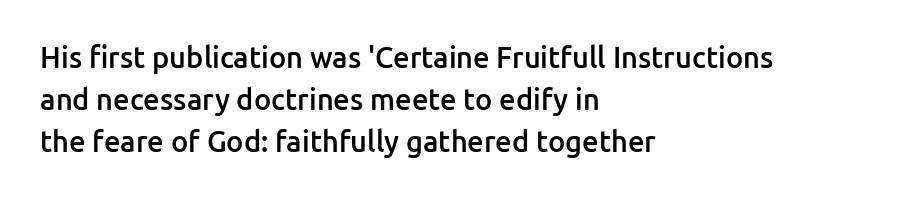
Q: Is the text bold? A: Semi-bold.
Q: Is the text italic (slanted)? A: No, it is upright.
Q: Is the typeface a serif or a sans-serif typeface? A: Sans-serif.
Q: Is the text underlined? A: No.
Q: How is the paragraph aligned? A: Left-aligned.
Q: Is the spacing between letters normal or unusually wide? A: Normal.
Q: Is the spacing between lines tight, normal or loose? A: Normal.
Q: Width (condensed, normal, or wide)? A: Normal.
Q: Stroke contrast? A: Low.
Q: x-height? A: Medium.
Q: Monospaced? A: No.
